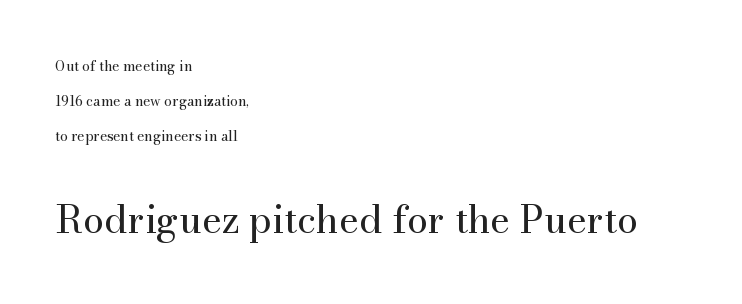
Q: Is the text bold? A: No.
Q: Is the text italic (slanted)? A: No, it is upright.
Q: Is the typeface a serif or a sans-serif typeface? A: Serif.
Q: Is the text underlined? A: No.
Q: How is the paragraph aligned? A: Left-aligned.
Q: Is the spacing between letters normal or unusually wide? A: Normal.
Q: Is the spacing between lines tight, normal or loose? A: Loose.
Q: Which block of text is set in a larger size, the first (top) or the second (bottom)? A: The second (bottom) one.
Q: Width (condensed, normal, or wide)? A: Normal.
Q: Stroke contrast? A: Medium.
Q: x-height? A: Small.
Q: Monospaced? A: No.
